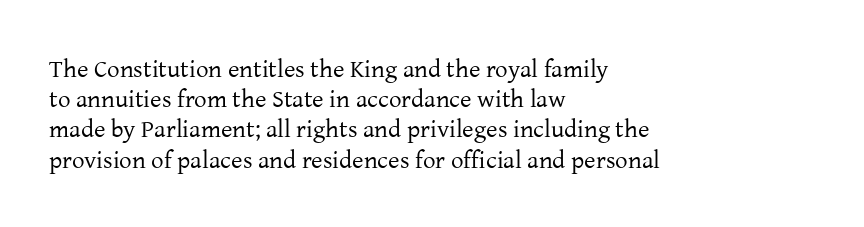
Q: Is the text bold? A: No.
Q: Is the text italic (slanted)? A: No, it is upright.
Q: Is the text underlined? A: No.
Q: How is the paragraph aligned? A: Left-aligned.
Q: Is the spacing between letters normal or unusually wide? A: Normal.
